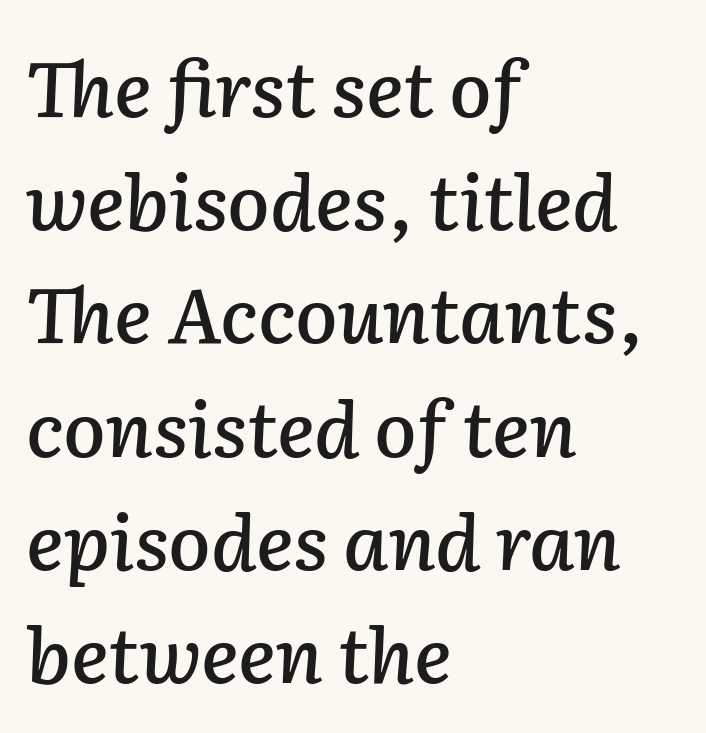
The lines sit at an ordinary, default distance from one another. The foot of each line stays bare and open. The tracking reads as untouched default to a designer's eye. An italicized treatment has been applied to the whole sample.
